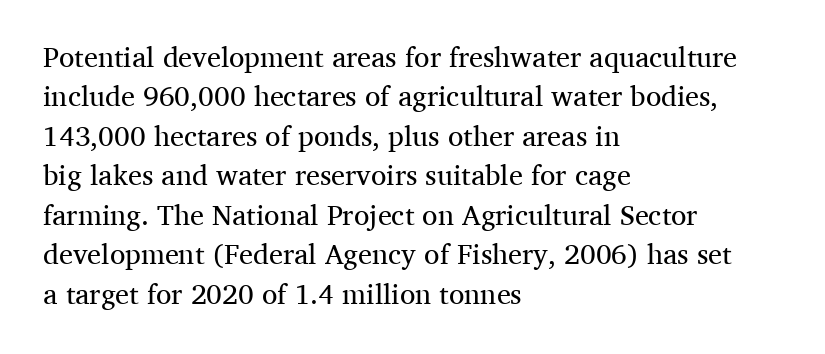
Italic? Not at all — the glyphs are vertical. The strokes are not fattened; the text isn't bold. Typeset ragged right — the left edge is the straight one. The horizontal fit of the characters is conventional and even. Letters rest on an invisible, unmarked baseline.
